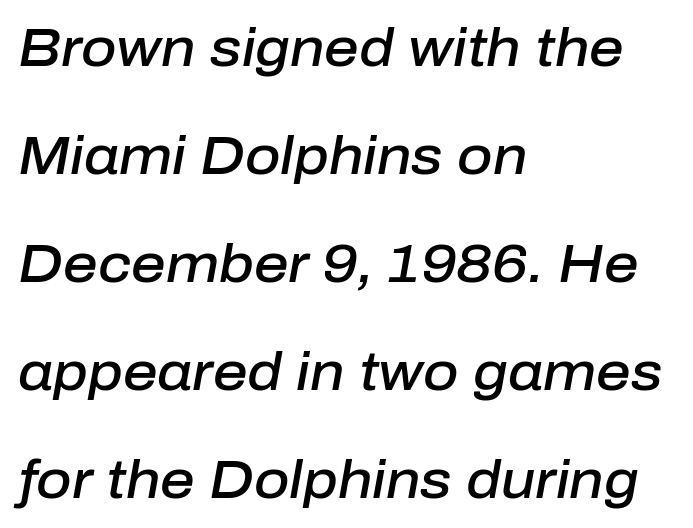
{"italic": "yes", "lean": "right", "slant_degrees": 10, "bold": "semi", "weight": "semibold", "width": "normal", "stroke_contrast": "low", "x_height": "medium", "monospaced": "no", "underline": "no", "align": "left", "line_spacing": "loose", "line_spacing_ratio": 2.0, "letter_spacing": "normal", "letter_spacing_em": 0.0, "glyph_px": 54}
